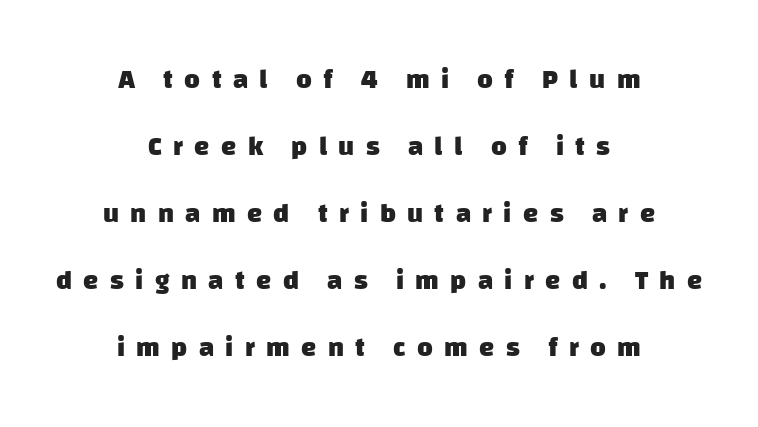
{"bold": "yes", "underline": "no", "align": "center", "line_spacing": "loose", "line_spacing_ratio": 2.48, "letter_spacing": "wide", "letter_spacing_em": 0.42, "glyph_px": 27}
